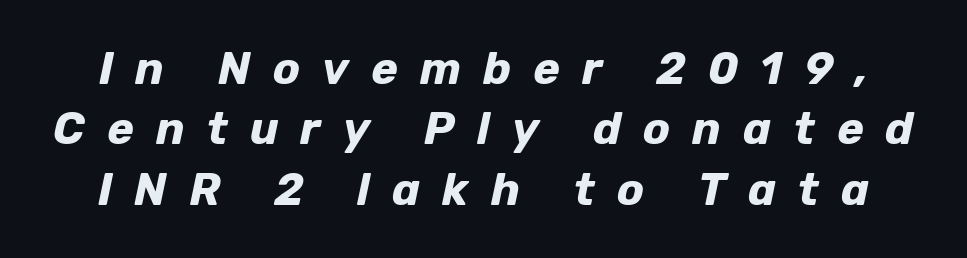
{"italic": "yes", "lean": "right", "slant_degrees": 12, "bold": "yes", "weight": "bold", "width": "normal", "stroke_contrast": "low", "x_height": "medium", "monospaced": "no", "underline": "no", "line_spacing": "normal", "line_spacing_ratio": 1.34, "letter_spacing": "wide", "letter_spacing_em": 0.49, "glyph_px": 45}
